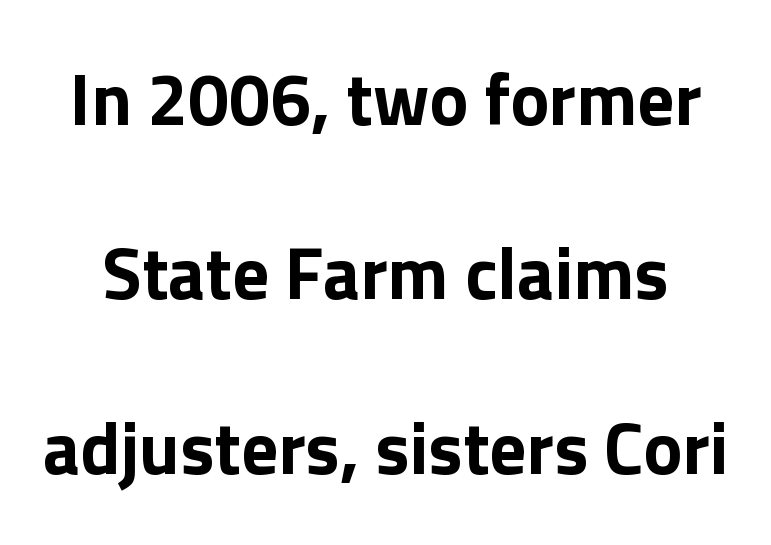
{"serif": "no", "italic": "no", "bold": "yes", "weight": "bold", "width": "normal", "x_height": "medium", "monospaced": "no", "underline": "no", "line_spacing": "loose", "line_spacing_ratio": 2.39, "letter_spacing": "normal", "letter_spacing_em": 0.0, "glyph_px": 73}
